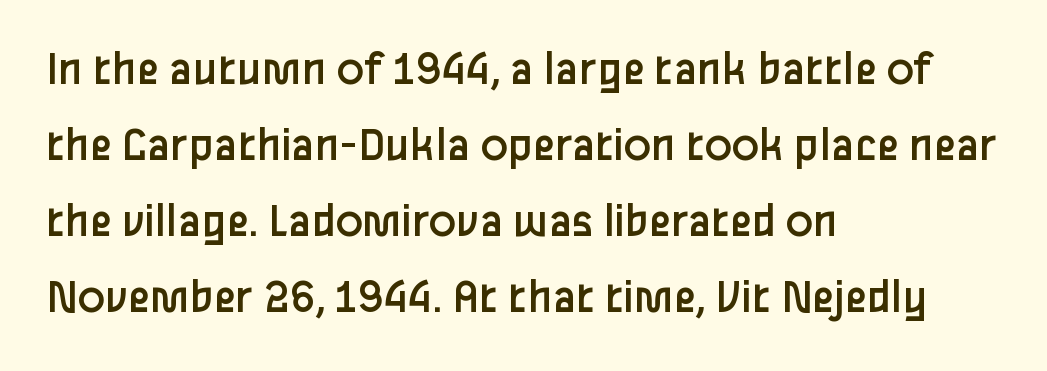
Q: Is the text bold? A: No.
Q: Is the text italic (slanted)? A: No, it is upright.
Q: Is the typeface a serif or a sans-serif typeface? A: Sans-serif.
Q: Is the text underlined? A: No.
Q: How is the paragraph aligned? A: Left-aligned.
Q: Is the spacing between letters normal or unusually wide? A: Normal.
Q: Is the spacing between lines tight, normal or loose? A: Normal.
Q: Width (condensed, normal, or wide)? A: Normal.
Q: Stroke contrast? A: Low.
Q: x-height? A: Medium.
Q: Monospaced? A: No.
